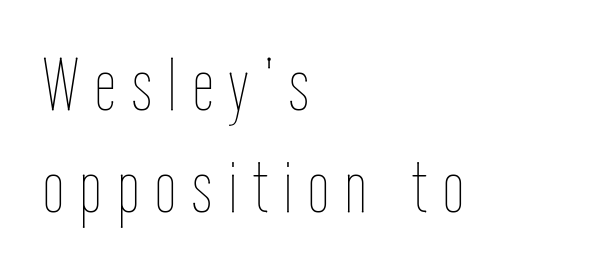
Q: Is the text bold? A: No.
Q: Is the text italic (slanted)? A: No, it is upright.
Q: Is the text underlined? A: No.
Q: How is the paragraph aligned? A: Left-aligned.
Q: Is the spacing between letters normal or unusually wide? A: Unusually wide.
Q: Is the spacing between lines tight, normal or loose? A: Normal.
Q: Width (condensed, normal, or wide)? A: Condensed.
Q: Stroke contrast? A: Low.
Q: x-height? A: Medium.
Q: Monospaced? A: No.
